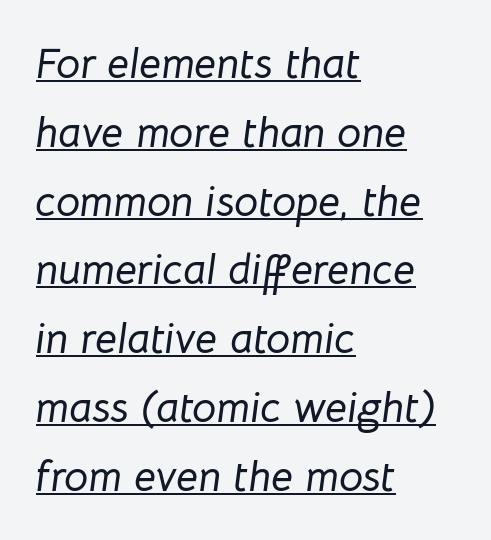
Q: Is the text italic (slanted)? A: Yes, it leans right by about 8 degrees.
Q: Is the text underlined? A: Yes.
Q: How is the paragraph aligned? A: Left-aligned.
Q: Is the spacing between letters normal or unusually wide? A: Normal.
Q: Is the spacing between lines tight, normal or loose? A: Normal.
Q: Width (condensed, normal, or wide)? A: Normal.
Q: Stroke contrast? A: Low.
Q: x-height? A: Medium.
Q: Monospaced? A: No.
